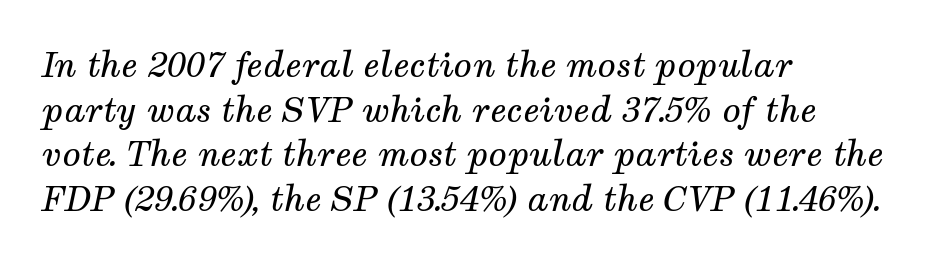
The image shows 34 px regular-weight serif type, italic (leaning right); set left-aligned, normal line spacing (1.31x), normal letter spacing, not underlined; medium stroke contrast and a medium x-height.
